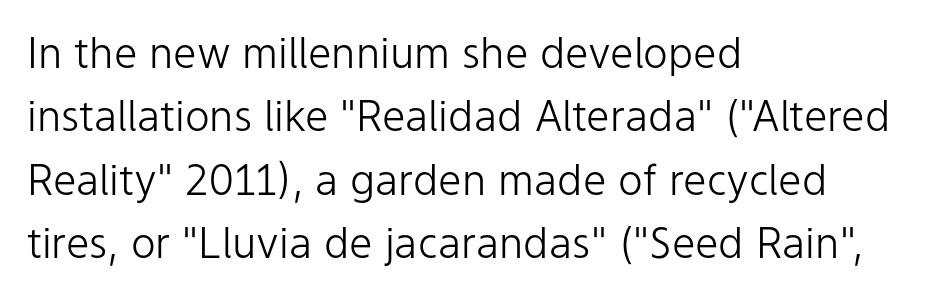
{"serif": "no", "italic": "no", "bold": "no", "weight": "light", "width": "normal", "stroke_contrast": "low", "x_height": "medium", "monospaced": "no", "underline": "no", "align": "left", "line_spacing": "normal", "line_spacing_ratio": 1.51, "letter_spacing": "normal", "letter_spacing_em": 0.0, "glyph_px": 42}
